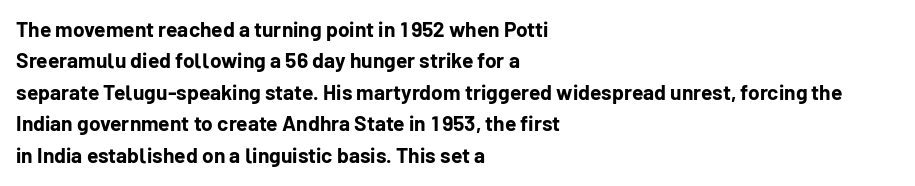
Set as a true bold cut, around the 700 mark. You can tell it's not italic because the verticals are truly vertical. Horizontally, the lines are justified to the leading edge only. Evenly set lines give the paragraph a standard silhouette. Just letters on the line, the space beneath them empty. Compared with typical body copy, the letter spacing here is the same.
